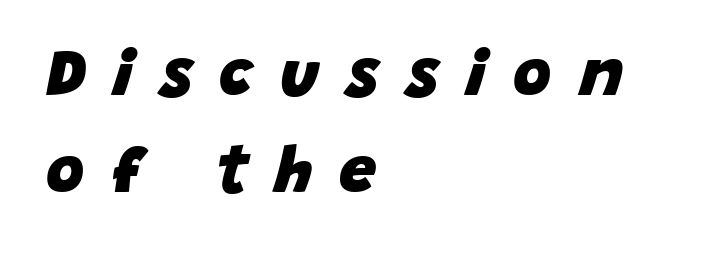
{"italic": "yes", "lean": "right", "slant_degrees": 15, "bold": "yes", "weight": "heavy", "width": "normal", "stroke_contrast": "low", "x_height": "large", "monospaced": "no", "underline": "no", "align": "left", "line_spacing": "normal", "line_spacing_ratio": 1.47, "letter_spacing": "wide", "letter_spacing_em": 0.41, "glyph_px": 66}
